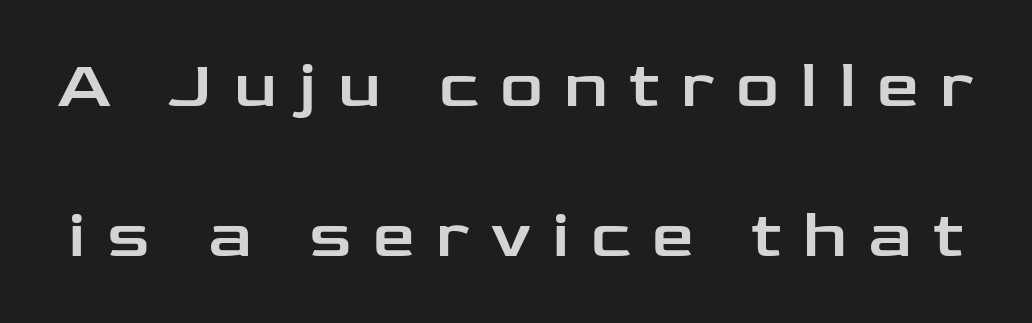
{"serif": "no", "italic": "no", "width": "wide", "stroke_contrast": "low", "x_height": "medium", "monospaced": "no", "underline": "no", "line_spacing": "loose", "line_spacing_ratio": 2.24, "letter_spacing": "wide", "letter_spacing_em": 0.32, "glyph_px": 67}
